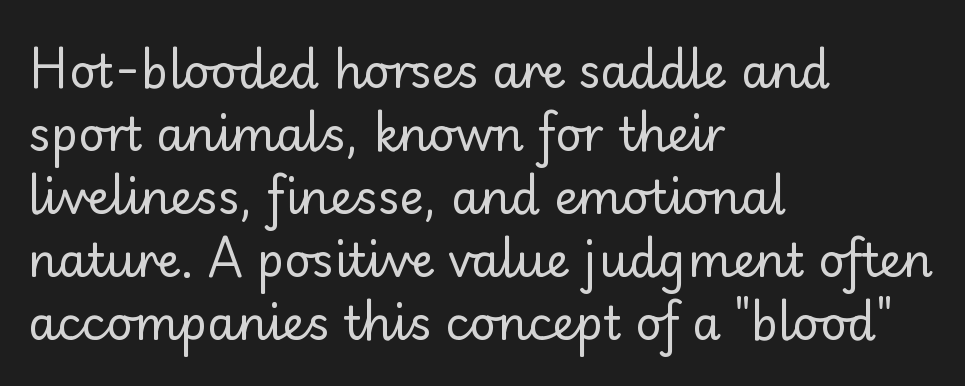
The image shows 46 px regular-weight sans-serif type, upright; set left-aligned, normal line spacing (1.37x), normal letter spacing, not underlined; low stroke contrast and a small x-height.
